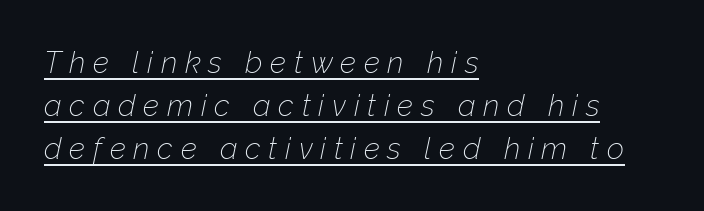
Q: Is the text bold? A: No.
Q: Is the text italic (slanted)? A: Yes, it leans right by about 12 degrees.
Q: Is the text underlined? A: Yes.
Q: How is the paragraph aligned? A: Left-aligned.
Q: Is the spacing between letters normal or unusually wide? A: Unusually wide.
Q: Is the spacing between lines tight, normal or loose? A: Normal.
Q: Width (condensed, normal, or wide)? A: Normal.
Q: Stroke contrast? A: Low.
Q: x-height? A: Medium.
Q: Monospaced? A: No.
